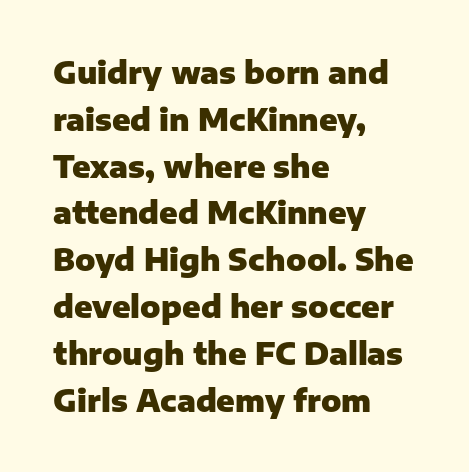
{"serif": "no", "italic": "no", "bold": "yes", "weight": "heavy", "width": "normal", "stroke_contrast": "low", "x_height": "medium", "monospaced": "no", "underline": "no", "align": "left", "line_spacing": "normal", "line_spacing_ratio": 1.56, "letter_spacing": "normal", "letter_spacing_em": 0.0, "glyph_px": 30}
